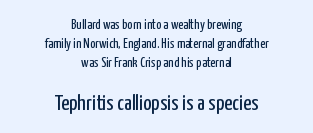
{"italic": "no", "bold": "no", "underline": "no", "align": "center", "line_spacing": "normal", "line_spacing_ratio": 1.36, "letter_spacing": "normal", "letter_spacing_em": 0.0, "larger_block": "second", "size_ratio": 1.57, "glyph_px": 22}
